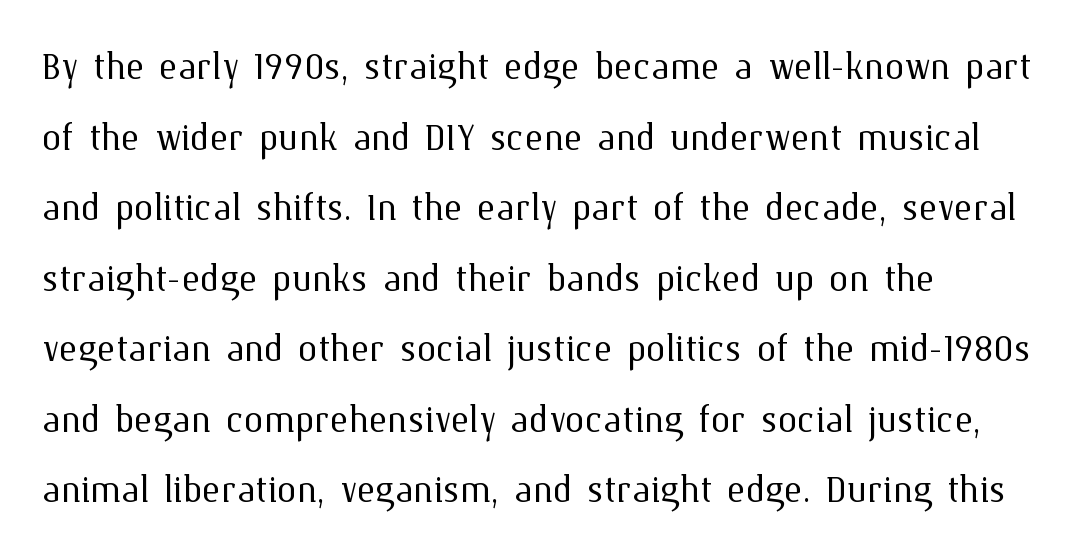
The image shows 49 px light type, upright; set left-aligned, normal line spacing (1.44x), normal letter spacing, not underlined; medium stroke contrast and a medium x-height.
